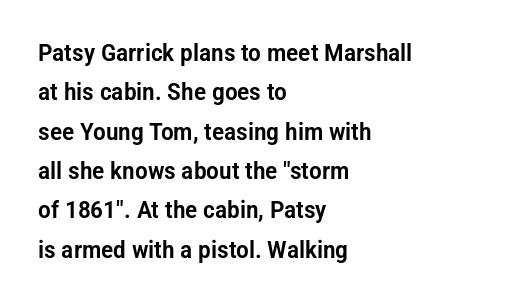
Q: Is the text italic (slanted)? A: No, it is upright.
Q: Is the text underlined? A: No.
Q: How is the paragraph aligned? A: Left-aligned.
Q: Is the spacing between letters normal or unusually wide? A: Normal.
Q: Is the spacing between lines tight, normal or loose? A: Normal.
